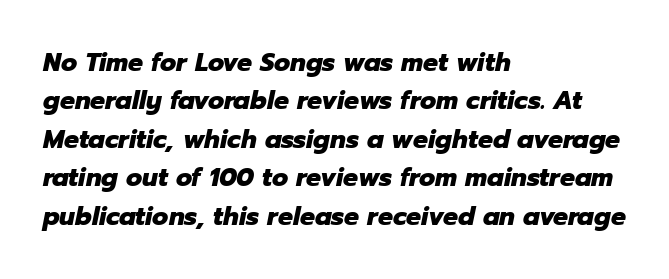
Rule under the text: the space is simply empty. Rows of type keep a routine distance in the vertical direction. Weight: bold. You can tell it's italic because the verticals aren't actually vertical. Nobody touched the tracking dial on this one. These lines stack with their left ends in a neat column.
